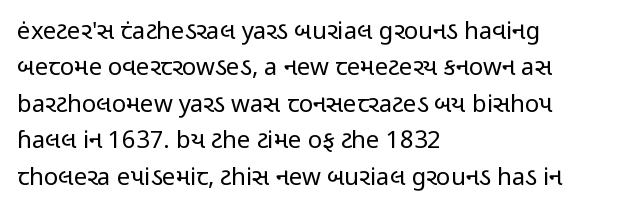
Q: Is the text bold? A: No.
Q: Is the text italic (slanted)? A: No, it is upright.
Q: Is the text underlined? A: No.
Q: How is the paragraph aligned? A: Left-aligned.
Q: Is the spacing between letters normal or unusually wide? A: Normal.
Q: Is the spacing between lines tight, normal or loose? A: Normal.
